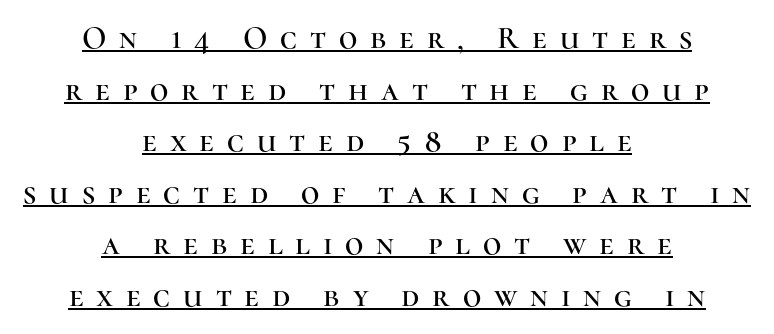
{"serif": "yes", "italic": "no", "width": "normal", "stroke_contrast": "high", "x_height": "medium", "monospaced": "no", "underline": "yes", "align": "center", "line_spacing": "normal", "line_spacing_ratio": 1.61, "letter_spacing": "wide", "letter_spacing_em": 0.4, "glyph_px": 32}
